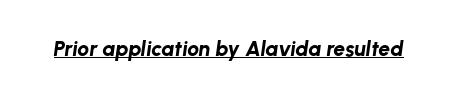
The image shows 21 px bold type, italic (leaning right); set normal letter spacing, underlined.
